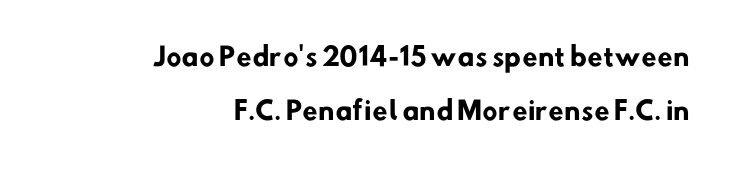
Q: Is the text bold? A: Yes.
Q: Is the text underlined? A: No.
Q: How is the paragraph aligned? A: Right-aligned.
Q: Is the spacing between letters normal or unusually wide? A: Normal.
Q: Is the spacing between lines tight, normal or loose? A: Loose.
